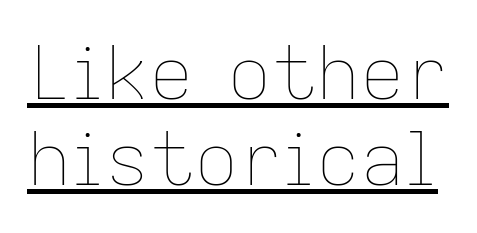
{"italic": "no", "bold": "no", "weight": "thin", "width": "normal", "stroke_contrast": "low", "x_height": "medium", "monospaced": "no", "underline": "yes", "line_spacing_ratio": 1.16, "letter_spacing": "normal", "letter_spacing_em": 0.0, "glyph_px": 74}
